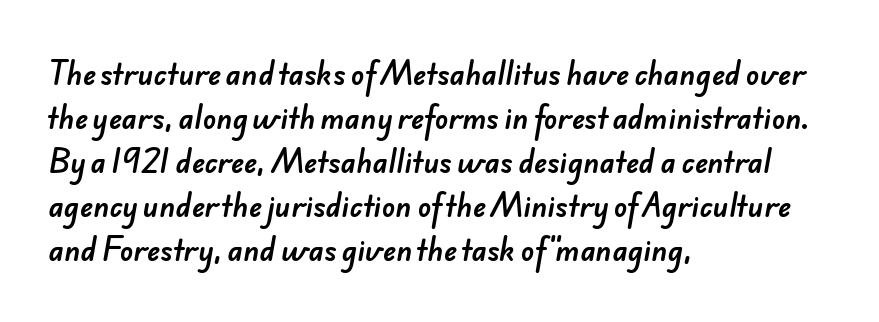
The image shows 28 px sans-serif type; set left-aligned, normal line spacing (1.57x), normal letter spacing, not underlined; low stroke contrast and a small x-height.
